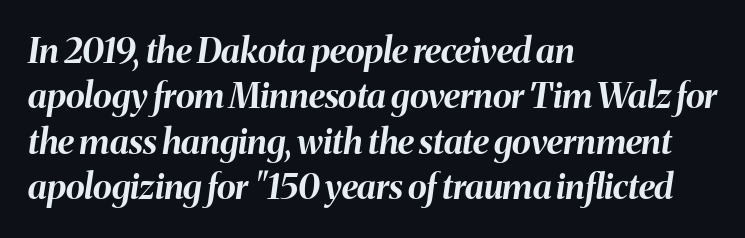
The image shows 35 px bold type, italic (leaning right); set left-aligned, normal line spacing (1.3x), normal letter spacing, not underlined; medium stroke contrast and a medium x-height.
